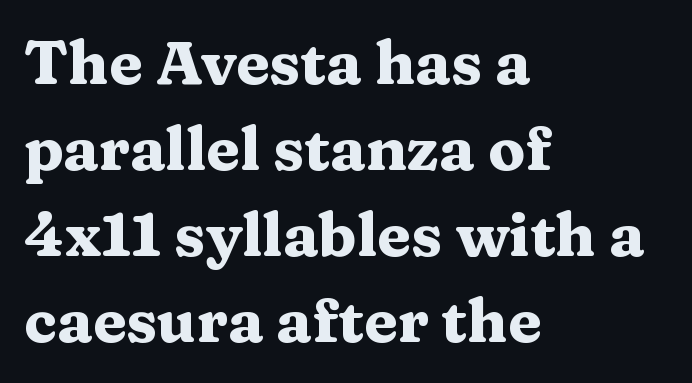
{"serif": "yes", "italic": "no", "bold": "yes", "weight": "heavy", "width": "wide", "stroke_contrast": "medium", "x_height": "medium", "monospaced": "no", "underline": "no", "align": "left", "line_spacing": "normal", "line_spacing_ratio": 1.41, "letter_spacing": "normal", "letter_spacing_em": 0.0, "glyph_px": 61}
